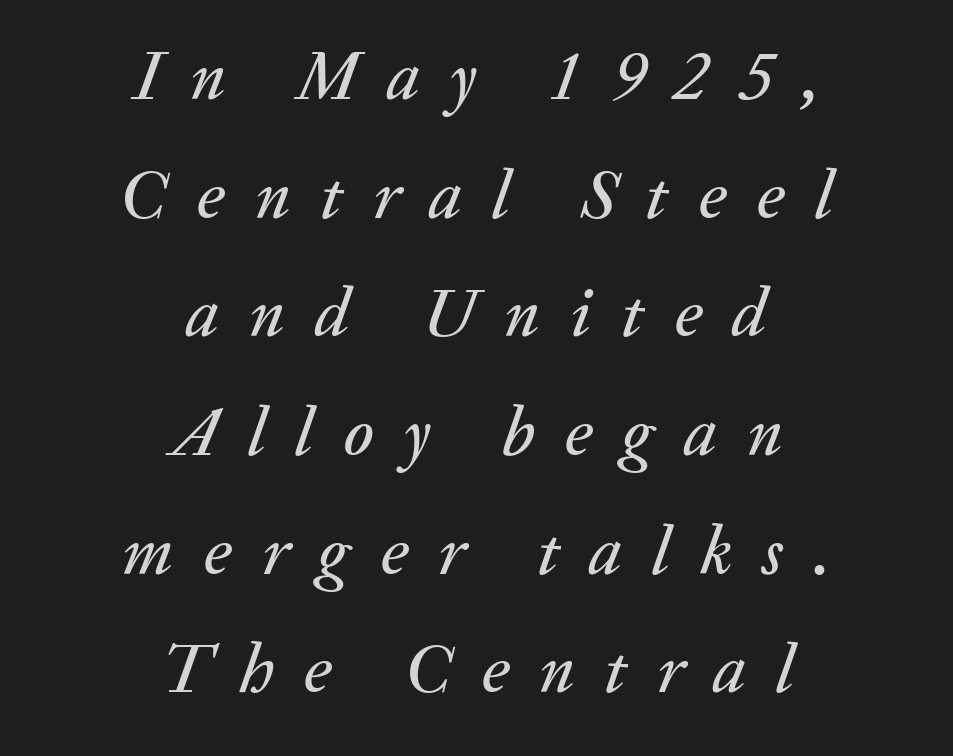
A student would call this center alignment; a typographer would say set centered. Unmarked baselines from the first word to the last. In terms of letterspacing, this is a distinctly airy, spread setting. The typography opts for an oblique posture over an upright one.
